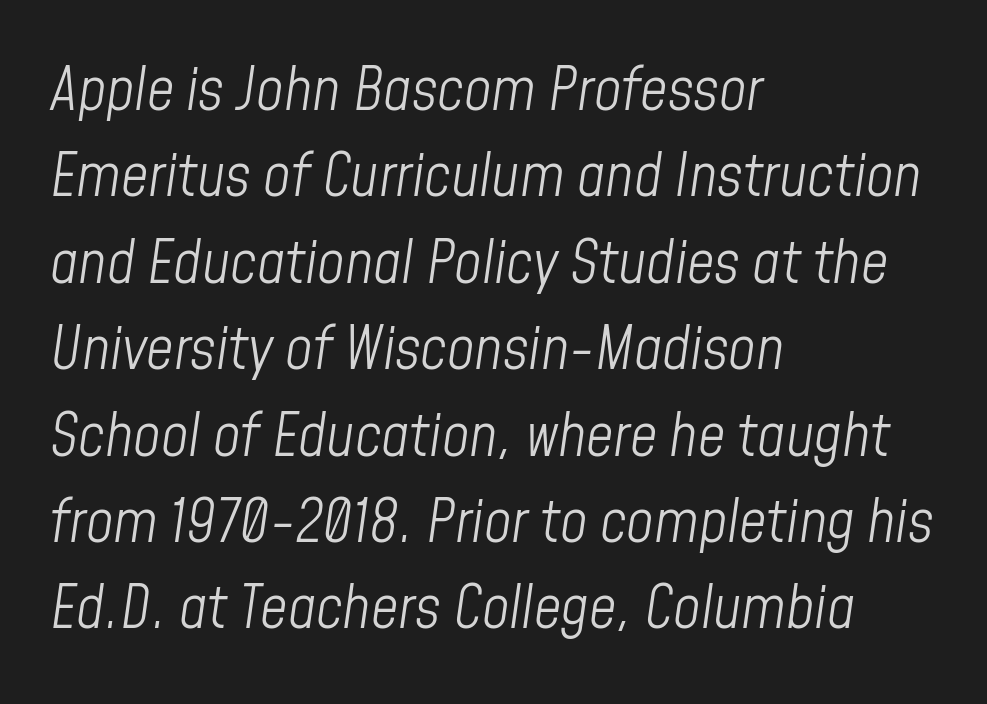
{"italic": "yes", "lean": "right", "slant_degrees": 8, "bold": "no", "weight": "light", "width": "condensed", "stroke_contrast": "low", "x_height": "medium", "monospaced": "no", "underline": "no", "align": "left", "line_spacing": "normal", "line_spacing_ratio": 1.44, "letter_spacing": "normal", "letter_spacing_em": 0.0, "glyph_px": 60}
